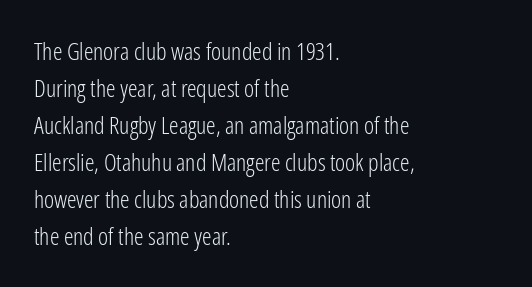
Q: Is the text bold? A: No.
Q: Is the text italic (slanted)? A: No, it is upright.
Q: Is the text underlined? A: No.
Q: How is the paragraph aligned? A: Left-aligned.
Q: Is the spacing between letters normal or unusually wide? A: Normal.
Q: Is the spacing between lines tight, normal or loose? A: Normal.
